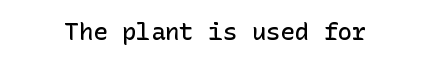
{"italic": "no", "bold": "semi", "underline": "no", "letter_spacing": "normal", "letter_spacing_em": 0.0, "glyph_px": 24}
